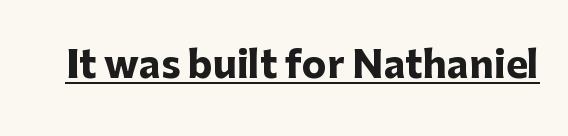
The image shows 37 px heavy sans-serif type, upright; set normal letter spacing, underlined; low stroke contrast and a medium x-height.
